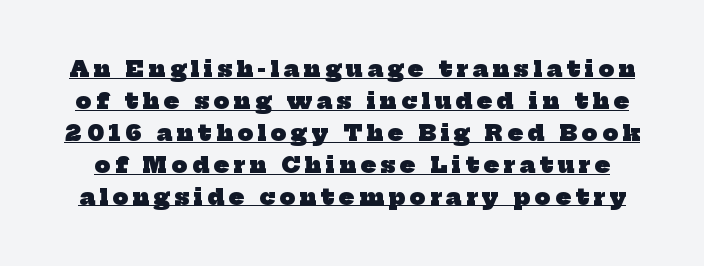
The image shows 22 px bold type; set normal line spacing (1.45x), unusually wide letter spacing (+0.21 em), underlined.
